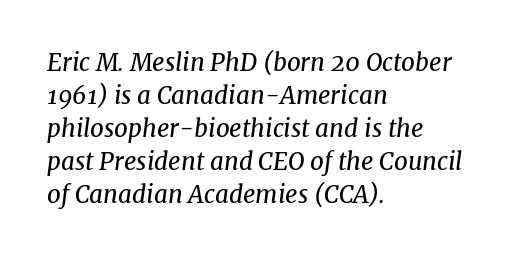
{"italic": "yes", "lean": "right", "slant_degrees": 8, "bold": "no", "underline": "no", "align": "left", "line_spacing": "normal", "line_spacing_ratio": 1.37, "letter_spacing": "normal", "letter_spacing_em": 0.0, "glyph_px": 24}
